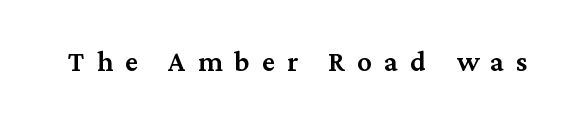
Q: Is the text bold? A: Semi-bold.
Q: Is the text italic (slanted)? A: No, it is upright.
Q: Is the typeface a serif or a sans-serif typeface? A: Serif.
Q: Is the text underlined? A: No.
Q: Is the spacing between letters normal or unusually wide? A: Unusually wide.
Q: Width (condensed, normal, or wide)? A: Normal.
Q: Stroke contrast? A: Medium.
Q: x-height? A: Medium.
Q: Monospaced? A: No.
